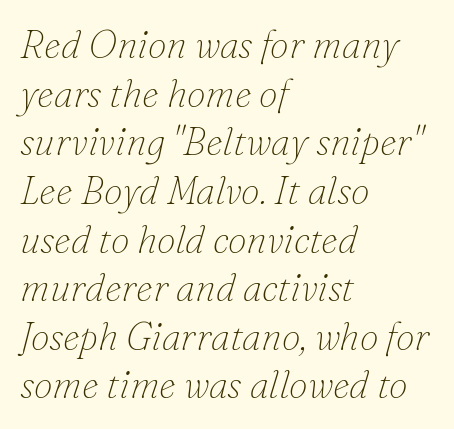
Q: Is the text bold? A: No.
Q: Is the text italic (slanted)? A: Yes, it leans right by about 16 degrees.
Q: Is the typeface a serif or a sans-serif typeface? A: Serif.
Q: Is the text underlined? A: No.
Q: How is the paragraph aligned? A: Left-aligned.
Q: Is the spacing between letters normal or unusually wide? A: Normal.
Q: Is the spacing between lines tight, normal or loose? A: Normal.
Q: Width (condensed, normal, or wide)? A: Normal.
Q: Stroke contrast? A: Low.
Q: x-height? A: Small.
Q: Monospaced? A: No.
